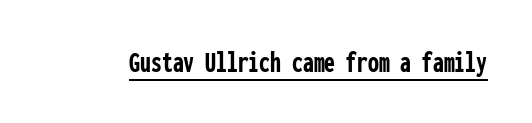
Type style note: lacks serifs. Quick note: not italic, upright. This sample uses plain, unmodified letter spacing. You could count columns in this text — the font is strictly monospaced. Plenty of ink on the page — the face is bold.
